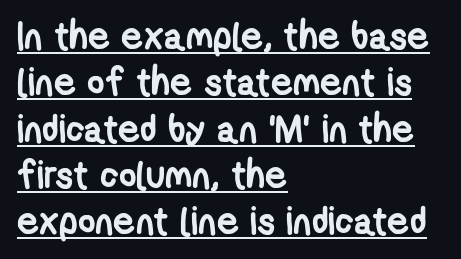
You can see a thin bar hugging the bottom of the glyphs. Is this a fixed-width face? No — the glyphs have proportional, varying widths. Stroke terminals: plain, sans-serif. These words are printed bold, with thick strokes throughout. These lines keep a tight, regular rhythm from letter to letter.
